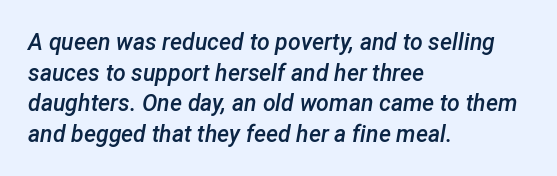
The image shows 23 px text type, italic (leaning right); set left-aligned, normal line spacing (1.33x), normal letter spacing, not underlined.
